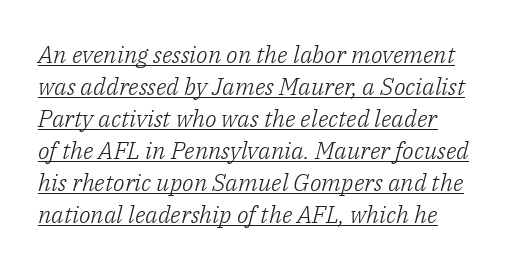
Compared with typical paragraphs, the rows here are spaced about the same. Characters are canted at an angle relative to the baseline's perpendicular. A quiet, ordinary-to-light weight characterises the typeface. Caption: lettering with a line underneath. There is no visible air inserted between adjacent glyphs.
